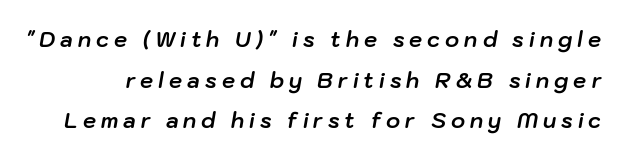
These lines carry a lot of weight — the face is fully bold. Words appear elongated and porous because spacing is wide. Glance below the letters and you will spot only blank space. Compared with typical paragraphs, the rows here are farther apart. The rendering applies a slant to the glyphs.
